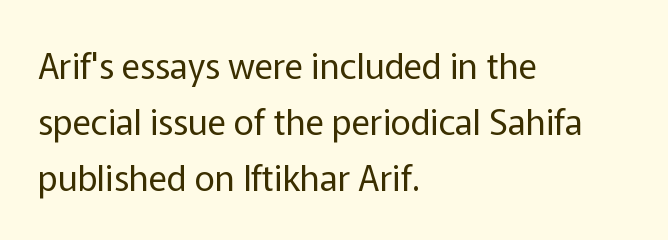
Q: Is the text bold? A: No.
Q: Is the text italic (slanted)? A: No, it is upright.
Q: Is the typeface a serif or a sans-serif typeface? A: Sans-serif.
Q: Is the text underlined? A: No.
Q: How is the paragraph aligned? A: Left-aligned.
Q: Is the spacing between letters normal or unusually wide? A: Normal.
Q: Is the spacing between lines tight, normal or loose? A: Normal.
Q: Width (condensed, normal, or wide)? A: Normal.
Q: Stroke contrast? A: Low.
Q: x-height? A: Medium.
Q: Monospaced? A: No.
